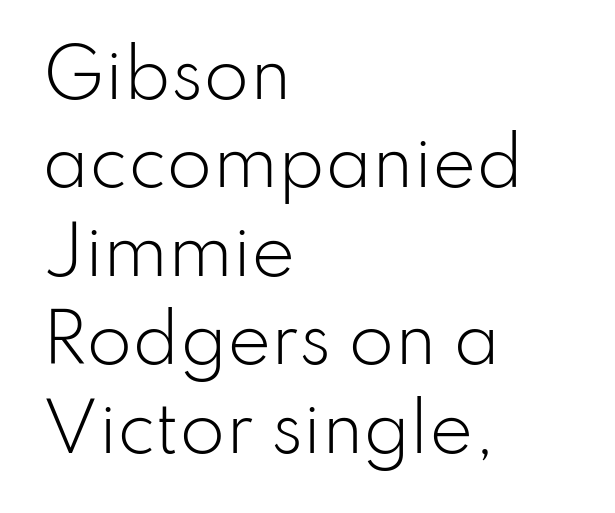
{"serif": "no", "italic": "no", "bold": "no", "weight": "light", "width": "normal", "stroke_contrast": "low", "x_height": "small", "monospaced": "no", "underline": "no", "align": "left", "line_spacing": "normal", "line_spacing_ratio": 1.34, "letter_spacing": "normal", "letter_spacing_em": 0.0, "glyph_px": 66}
